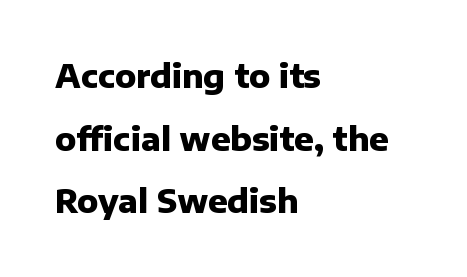
The image shows 32 px heavy sans-serif type, upright; set left-aligned, loose line spacing (1.96x), normal letter spacing, not underlined; low stroke contrast and a medium x-height.
